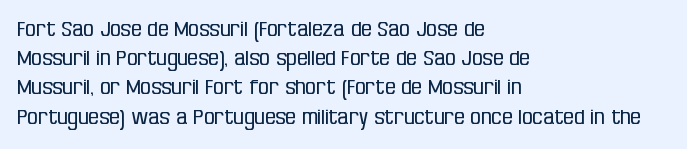
The image shows 21 px text type, upright; set left-aligned, normal line spacing (1.39x), normal letter spacing, not underlined.
